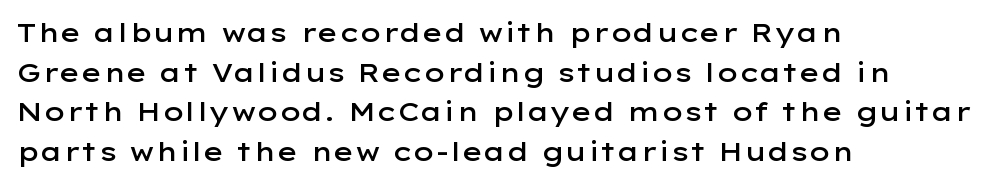
If you measured baseline to baseline, you'd find a middling distance. The typesetting leans somewhat heavy: a semibold. Which margin do the lines hug? The left one — the right edge is uneven. The font's upright variant was chosen for this text.
